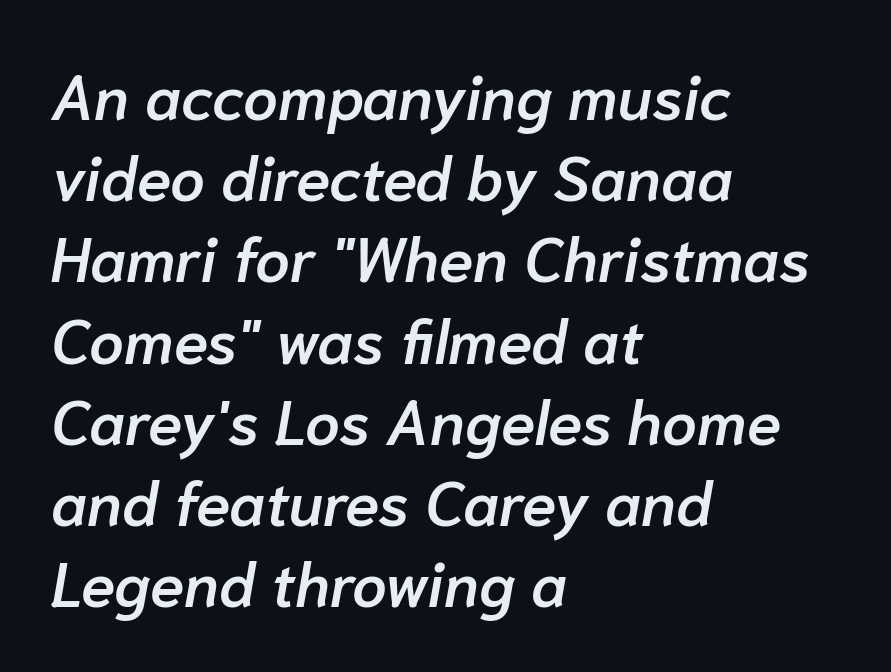
The image shows 62 px semibold type, italic (leaning right); set left-aligned, normal line spacing (1.31x), normal letter spacing, not underlined; low stroke contrast and a medium x-height.
